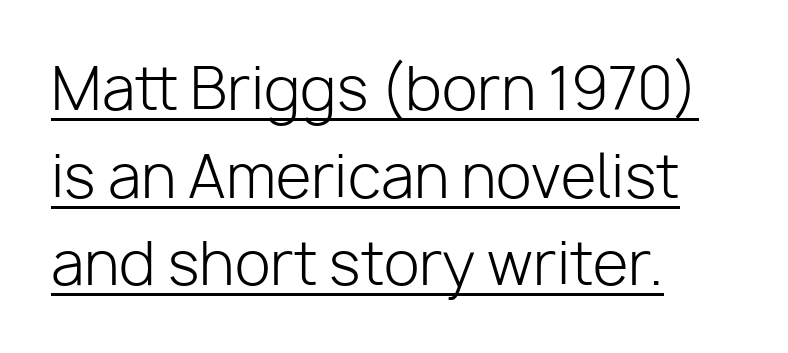
The image shows 58 px light sans-serif type, upright; set left-aligned, normal line spacing (1.51x), normal letter spacing, underlined; low stroke contrast and a medium x-height.
